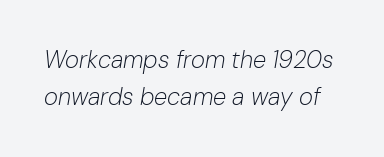
Q: Is the text bold? A: No.
Q: Is the text italic (slanted)? A: Yes, it leans right by about 10 degrees.
Q: Is the text underlined? A: No.
Q: Is the spacing between letters normal or unusually wide? A: Normal.
Q: Is the spacing between lines tight, normal or loose? A: Normal.
